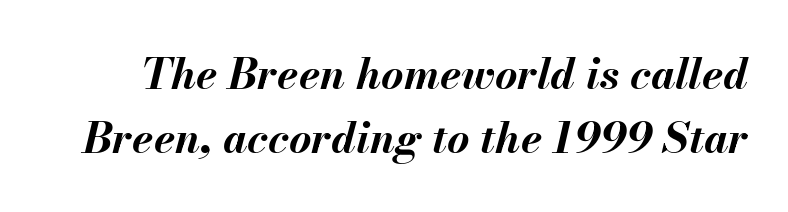
Q: Is the text bold? A: Yes.
Q: Is the text italic (slanted)? A: Yes, it leans right by about 13 degrees.
Q: Is the text underlined? A: No.
Q: Is the spacing between letters normal or unusually wide? A: Normal.
Q: Is the spacing between lines tight, normal or loose? A: Normal.
Q: Width (condensed, normal, or wide)? A: Normal.
Q: Stroke contrast? A: Medium.
Q: x-height? A: Small.
Q: Monospaced? A: No.
